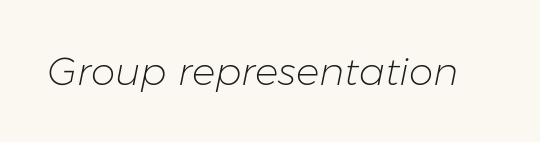
Q: Is the text bold? A: No.
Q: Is the text italic (slanted)? A: Yes, it leans right by about 11 degrees.
Q: Is the text underlined? A: No.
Q: Is the spacing between letters normal or unusually wide? A: Normal.
Q: Width (condensed, normal, or wide)? A: Normal.
Q: Stroke contrast? A: Low.
Q: x-height? A: Medium.
Q: Monospaced? A: No.
